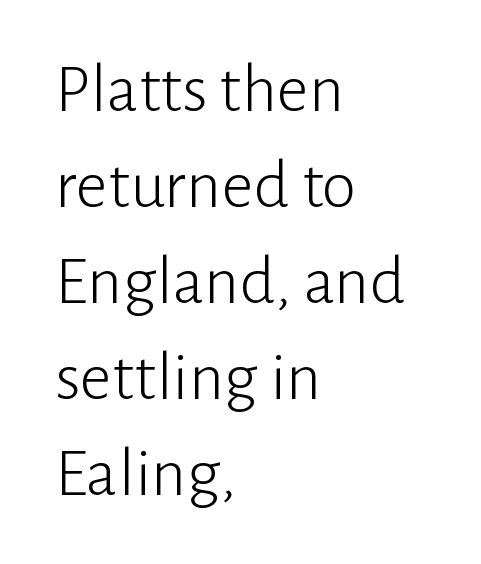
The image shows 70 px light sans-serif type, upright; set left-aligned, normal line spacing (1.37x), normal letter spacing, not underlined; low stroke contrast and a medium x-height.
